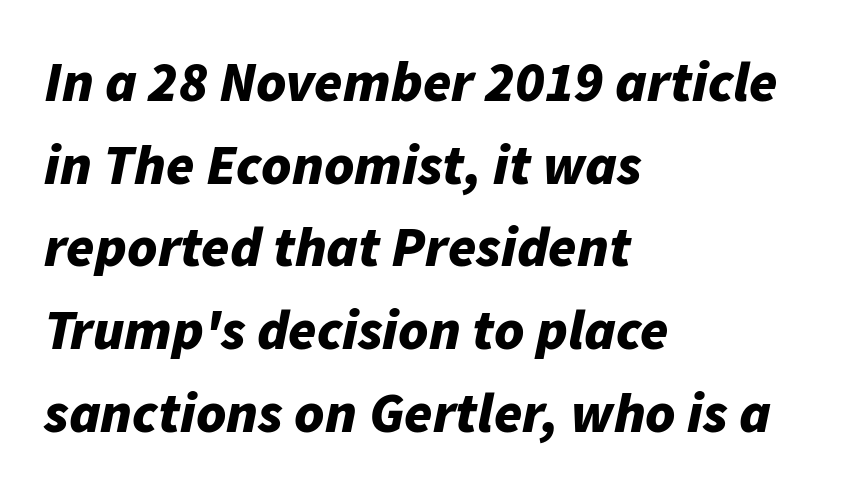
The image shows 57 px bold type, italic (leaning right); set left-aligned, normal line spacing (1.45x), normal letter spacing, not underlined; low stroke contrast and a medium x-height.
